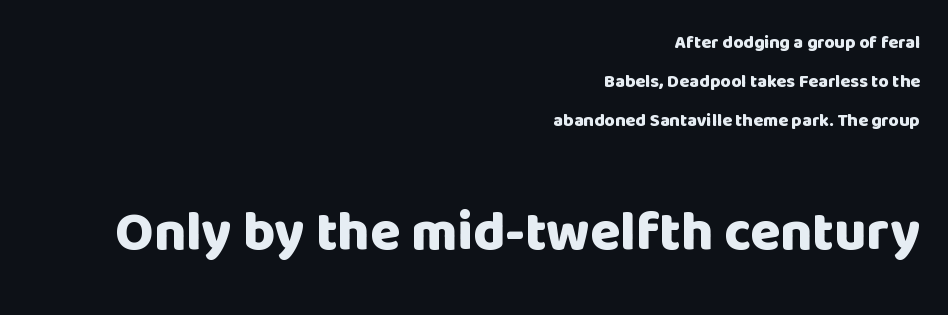
The image shows 55 px heavy sans-serif type, upright; set right-aligned, loose line spacing (2.16x), normal letter spacing, not underlined; the second (bottom) block is 3.06x larger; low stroke contrast and a large x-height.
